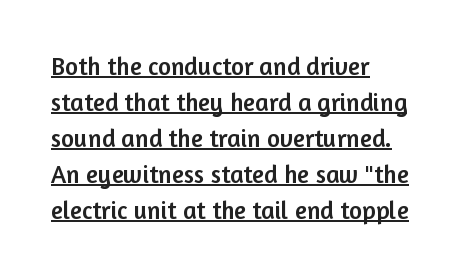
Vertical spacing — default. Caption: multi-line text, flush left, ragged right. Nothing unusual about the tracking: characters are spaced as the font intends. Notice how a bar underscores the lettering throughout.
